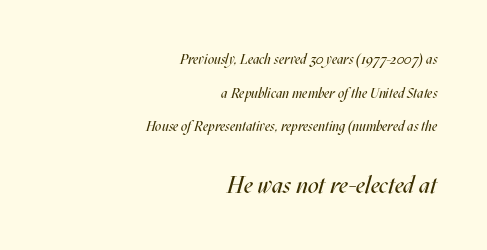
Rule under the text: the space is simply empty. These glyphs show unthickened strokes, regular width or finer. Short note: letters normally spaced. Italic? Definitely — the glyphs are oblique. The lines are spread far apart with generous leading. Compared with a flush-left layout, this one pins lines to the opposite, right side.
